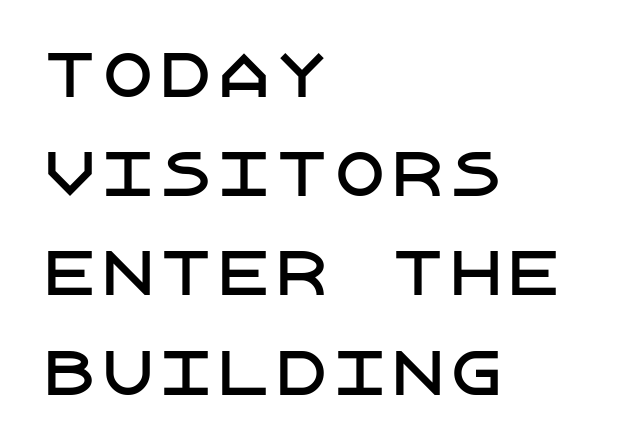
{"serif": "no", "italic": "no", "width": "normal", "stroke_contrast": "low", "x_height": "large", "underline": "no", "align": "left", "line_spacing_ratio": 1.71, "letter_spacing": "normal", "letter_spacing_em": 0.0, "glyph_px": 58}
